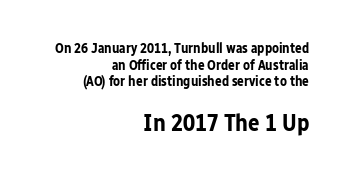
{"italic": "no", "bold": "yes", "underline": "no", "align": "right", "line_spacing_ratio": 1.19, "letter_spacing": "normal", "letter_spacing_em": 0.0, "larger_block": "second", "size_ratio": 1.71, "glyph_px": 24}
